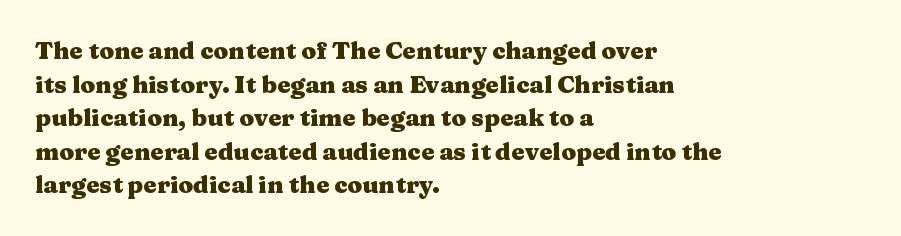
Q: Is the text bold? A: Yes.
Q: Is the text italic (slanted)? A: No, it is upright.
Q: Is the text underlined? A: No.
Q: How is the paragraph aligned? A: Left-aligned.
Q: Is the spacing between letters normal or unusually wide? A: Normal.
Q: Is the spacing between lines tight, normal or loose? A: Normal.
